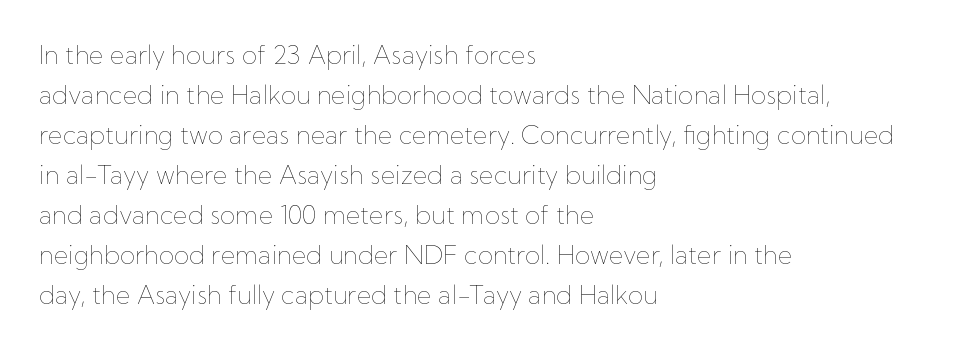
Q: Is the text bold? A: No.
Q: Is the text italic (slanted)? A: No, it is upright.
Q: Is the text underlined? A: No.
Q: How is the paragraph aligned? A: Left-aligned.
Q: Is the spacing between letters normal or unusually wide? A: Normal.
Q: Is the spacing between lines tight, normal or loose? A: Normal.
